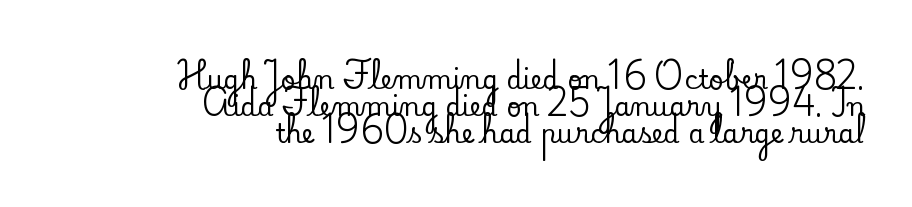
{"italic": "no", "underline": "no", "align": "right", "line_spacing": "tight", "line_spacing_ratio": 1.03, "letter_spacing": "normal", "letter_spacing_em": 0.0, "glyph_px": 26}
